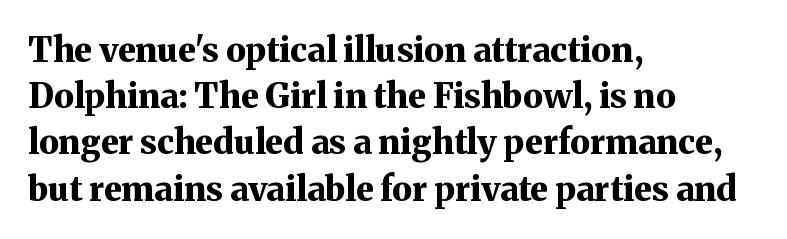
The image shows 34 px bold serif type, upright; set left-aligned, normal line spacing (1.36x), normal letter spacing, not underlined; medium stroke contrast and a medium x-height.
